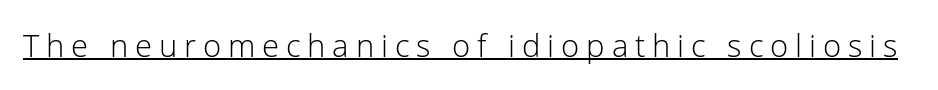
The image shows 31 px light sans-serif type, upright; set unusually wide letter spacing (+0.22 em), underlined; low stroke contrast and a medium x-height.
